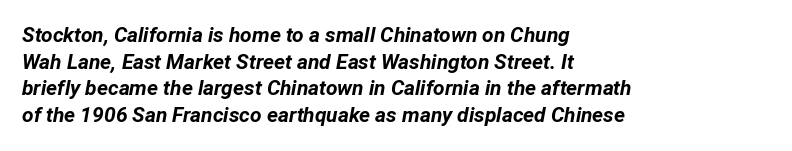
{"italic": "yes", "lean": "right", "slant_degrees": 12, "bold": "yes", "underline": "no", "align": "left", "line_spacing": "normal", "line_spacing_ratio": 1.27, "letter_spacing": "normal", "letter_spacing_em": 0.0, "glyph_px": 21}
